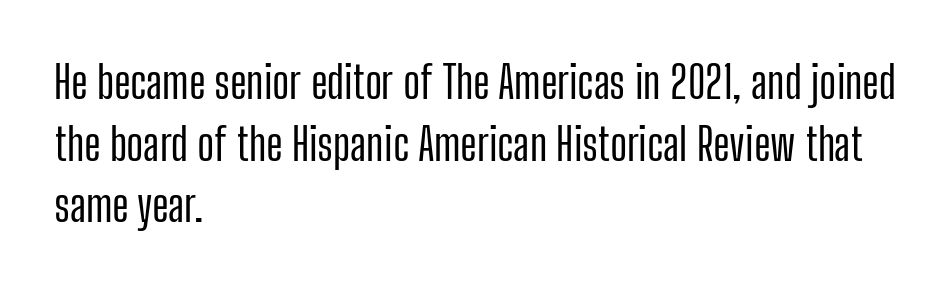
The image shows 45 px condensed sans-serif type, upright; set left-aligned, normal line spacing (1.37x), normal letter spacing, not underlined; low stroke contrast and a medium x-height.
